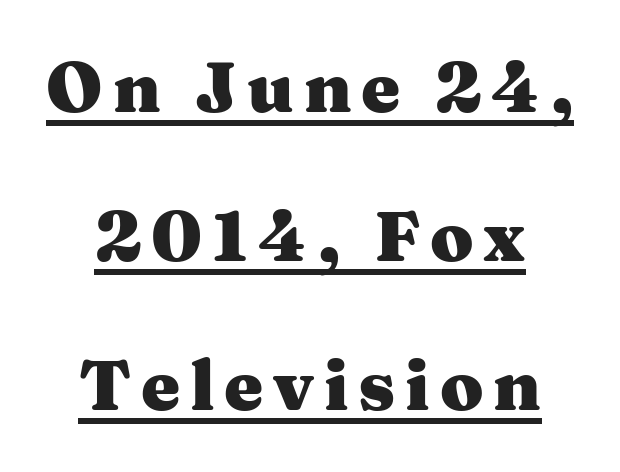
{"serif": "yes", "italic": "no", "bold": "yes", "weight": "heavy", "width": "wide", "stroke_contrast": "medium", "x_height": "medium", "monospaced": "no", "underline": "yes", "line_spacing": "loose", "line_spacing_ratio": 2.13, "glyph_px": 70}
